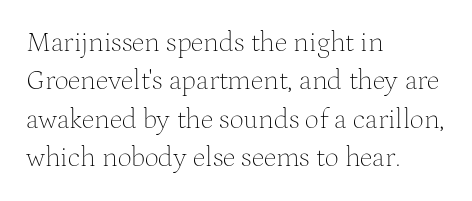
Standard letterfit; no display-style spreading of the glyphs. Examine the stroke ends and you'll spot serifs. The font's upright variant was chosen for this text. Clear beneath every line of the passage. The typesetter chose a ragged-right arrangement here. Summary of vertical rhythm: regular, with standard interline spacing.
